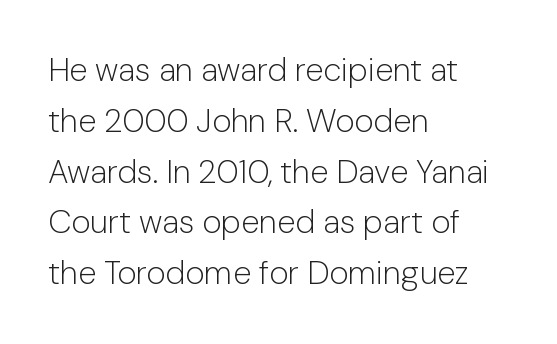
The typeface chosen for these lines omits serifs. In terms of leading, this rendering sits right in the middle. The letterforms sit shoulder to shoulder at normal distance. A student would call this left alignment; a typographer would say flush left, rag right. Note the varied advance widths — an 'i' is clearly narrower than an 'm'. No italicization has been applied; the sample stays upright.
